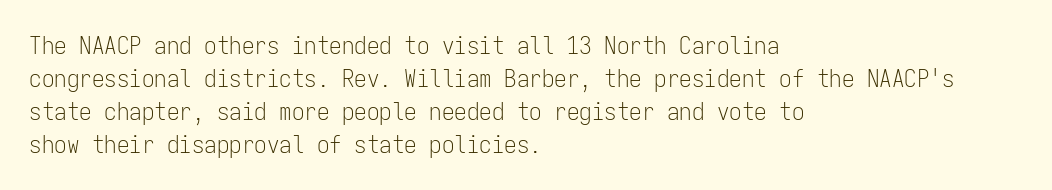
{"italic": "no", "bold": "no", "underline": "no", "align": "left", "line_spacing": "normal", "line_spacing_ratio": 1.32, "letter_spacing": "normal", "letter_spacing_em": 0.0, "glyph_px": 25}
